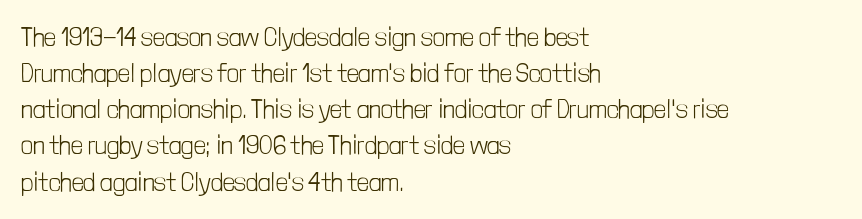
{"italic": "no", "bold": "no", "underline": "no", "align": "left", "line_spacing": "normal", "line_spacing_ratio": 1.39, "letter_spacing": "normal", "letter_spacing_em": 0.0, "glyph_px": 26}
